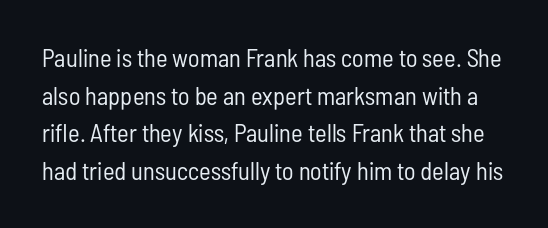
The image shows 25 px text type, upright; set normal line spacing (1.51x), normal letter spacing, not underlined.
